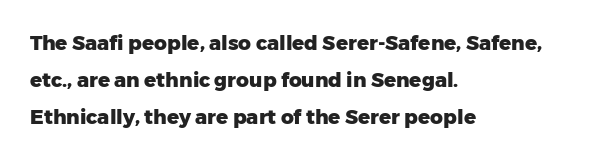
Q: Is the text bold? A: Yes.
Q: Is the text italic (slanted)? A: No, it is upright.
Q: Is the text underlined? A: No.
Q: How is the paragraph aligned? A: Left-aligned.
Q: Is the spacing between letters normal or unusually wide? A: Normal.
